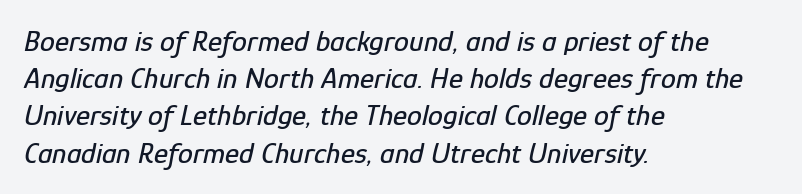
The image shows 30 px condensed type, italic (leaning right); set left-aligned, line spacing 1.24x, normal letter spacing, not underlined; low stroke contrast and a medium x-height.
